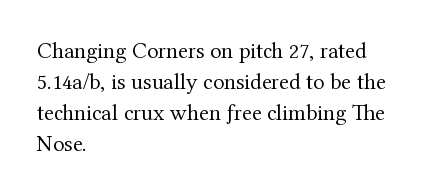
{"italic": "no", "bold": "no", "underline": "no", "align": "left", "line_spacing": "normal", "line_spacing_ratio": 1.35, "letter_spacing": "normal", "letter_spacing_em": 0.0, "glyph_px": 23}
